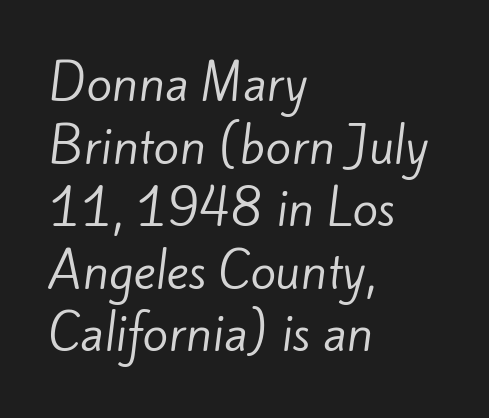
Underline: absent. Compared with a centered layout, this one pins lines to the left instead. The rendering uses natural spacing where letterforms have individual widths. The type is set solid horizontally, with unmodified tracking. Summary of weight: not heavy and not bold.
